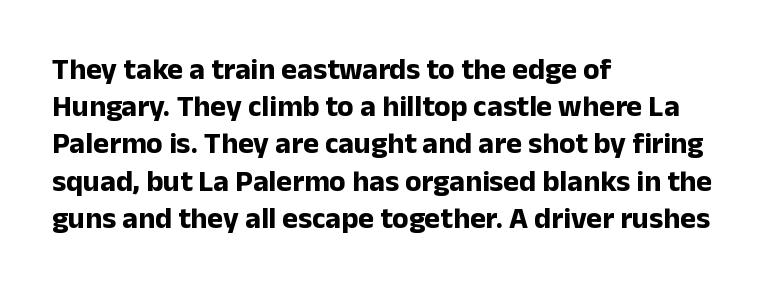
The image shows 30 px bold sans-serif type, upright; set left-aligned, line spacing 1.24x, normal letter spacing, not underlined; low stroke contrast and a medium x-height.
